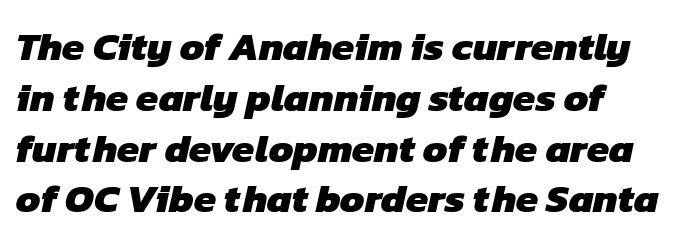
{"serif": "no", "bold": "yes", "weight": "heavy", "width": "normal", "stroke_contrast": "low", "x_height": "medium", "monospaced": "no", "underline": "no", "align": "left", "line_spacing": "normal", "line_spacing_ratio": 1.27, "letter_spacing": "normal", "letter_spacing_em": 0.0, "glyph_px": 40}
